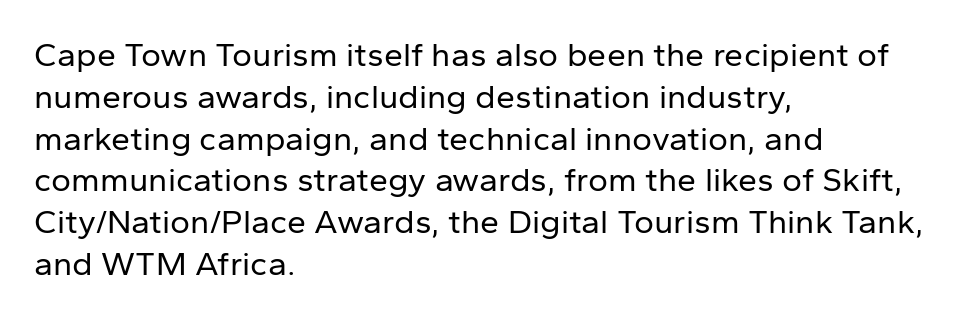
{"serif": "no", "italic": "no", "bold": "no", "weight": "regular", "width": "normal", "stroke_contrast": "low", "x_height": "medium", "monospaced": "no", "underline": "no", "align": "left", "line_spacing_ratio": 1.23, "letter_spacing": "normal", "letter_spacing_em": 0.0, "glyph_px": 34}
